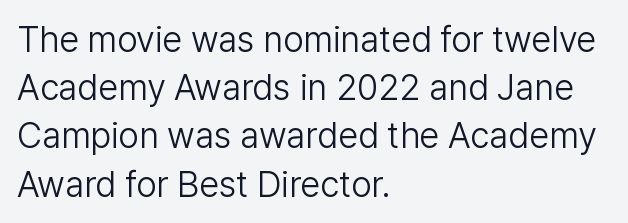
This is not heavy type; no bold has been used. No extra tracking has been applied to these lines. If you measured baseline to baseline, you'd find a middling distance. Does the lettering tilt? It doesn't — this is upright.
